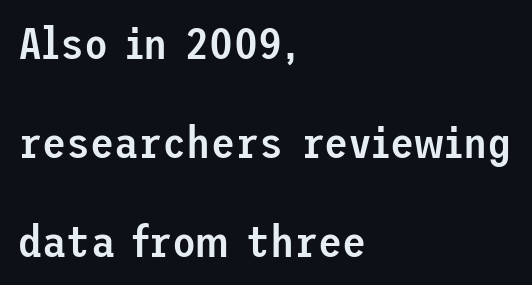
This is the in-between weight designers call semibold or demi. The face used here is rendered with its standard letterfit. The specimen omits any rule beneath the text block's lines. The letters stand straight up with perfectly vertical stems. Observe the absence of serifs on each vertical stroke in this sample. In terms of leading, this rendering errs on the spacious side.
